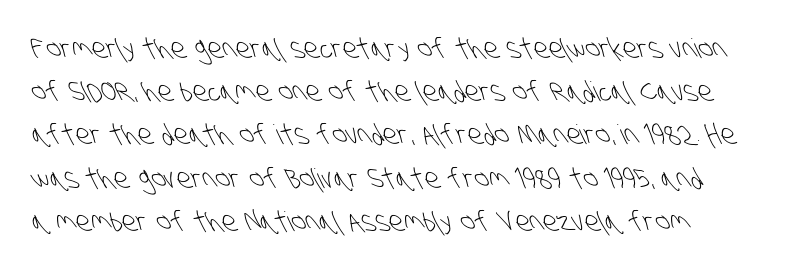
Vertical stems look standard width or narrower in stroke. This rendering features lettering with no underline. The horizontal fit of the characters is conventional and even. The block of text has a typical density, with ordinary space between rows.
